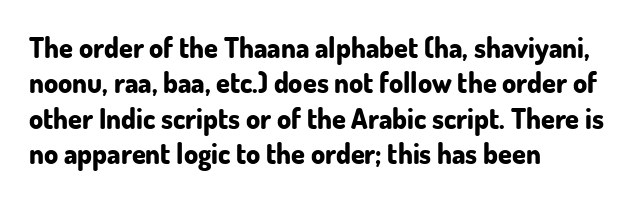
The image shows 28 px bold sans-serif type, upright; set left-aligned, normal line spacing (1.26x), normal letter spacing, not underlined; low stroke contrast and a small x-height.
